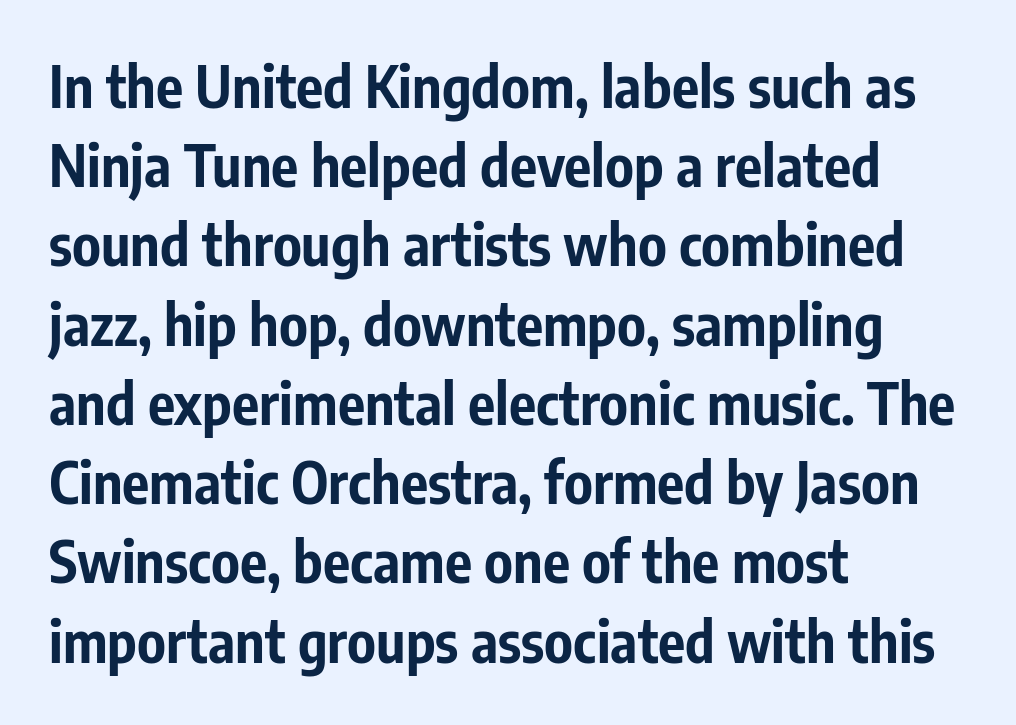
Leftover space on each line is placed entirely after the last word. The lines sit at an ordinary, default distance from one another. Words appear dense and cohesive because spacing is normal. Unlike italic type, these characters show no tilt at all. The gap between lines stays unmarked. Spacing verdict: proportional, widths tailored to each character.
